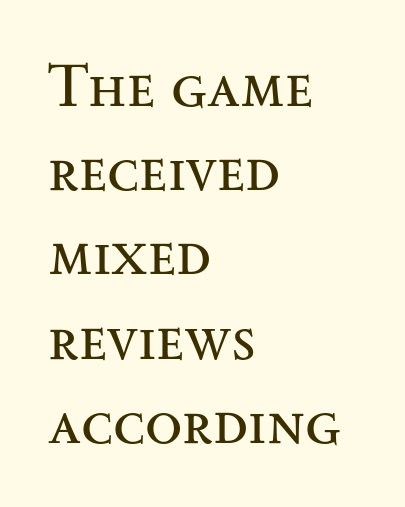
{"serif": "yes", "italic": "no", "bold": "no", "weight": "regular", "width": "wide", "stroke_contrast": "medium", "x_height": "small", "monospaced": "no", "underline": "no", "align": "left", "line_spacing": "normal", "line_spacing_ratio": 1.38, "letter_spacing": "normal", "letter_spacing_em": 0.0, "glyph_px": 61}
